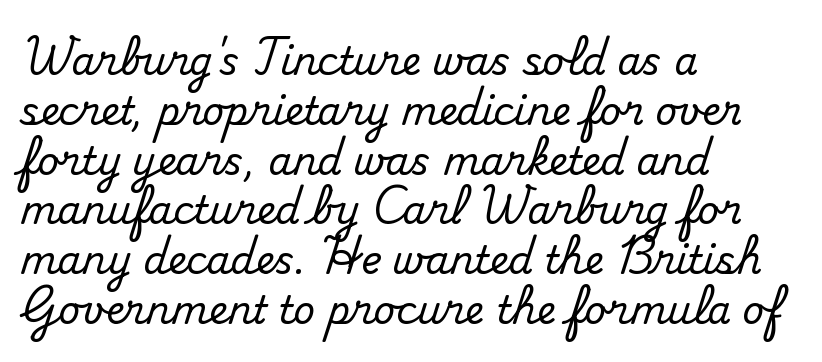
Q: Is the text italic (slanted)? A: Yes.
Q: Is the typeface a serif or a sans-serif typeface? A: Serif.
Q: Is the text underlined? A: No.
Q: How is the paragraph aligned? A: Left-aligned.
Q: Is the spacing between letters normal or unusually wide? A: Normal.
Q: Is the spacing between lines tight, normal or loose? A: Normal.
Q: Width (condensed, normal, or wide)? A: Normal.
Q: Stroke contrast? A: Medium.
Q: x-height? A: Small.
Q: Monospaced? A: No.
